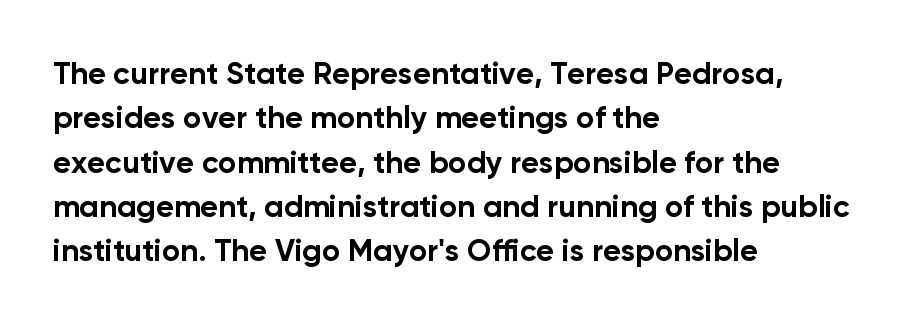
The image shows 31 px bold sans-serif type, upright; set left-aligned, normal line spacing (1.43x), normal letter spacing, not underlined; low stroke contrast and a medium x-height.
